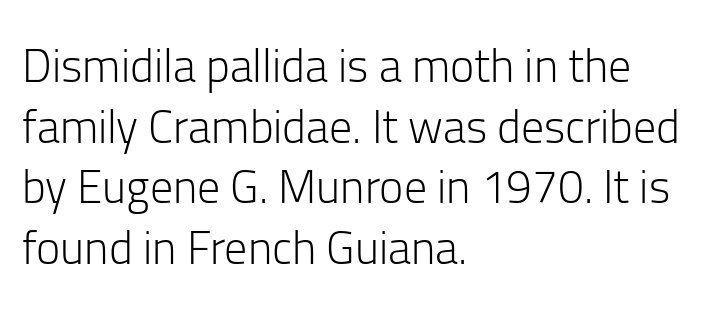
Posture: vertical. Leading: standard. The rendering anchors every line to the left-hand side. Serifs: no, the terminals of the letterforms are clean. You could call the tracking neutral — neither tight nor loose. These lines are rendered in a variable-pitch font.
